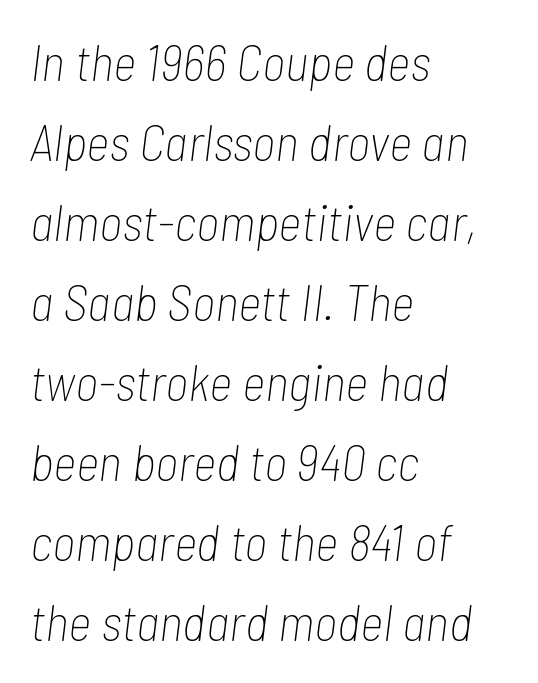
The image shows 51 px thin, condensed type, italic (leaning right); set left-aligned, normal line spacing (1.57x), normal letter spacing, not underlined; low stroke contrast and a medium x-height.
